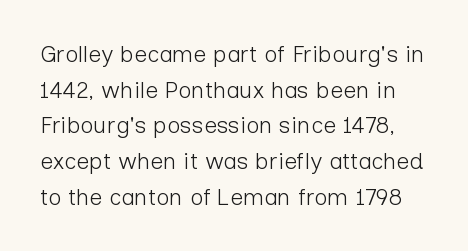
The image shows 23 px text type, upright; set normal line spacing (1.55x), normal letter spacing, not underlined.
